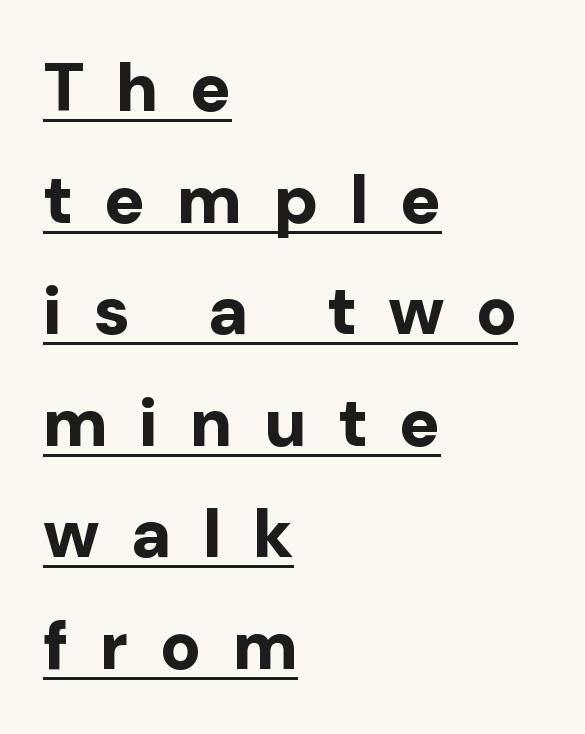
The image shows 68 px bold sans-serif type, upright; set left-aligned, normal line spacing (1.64x), unusually wide letter spacing (+0.46 em), underlined; low stroke contrast and a medium x-height.
